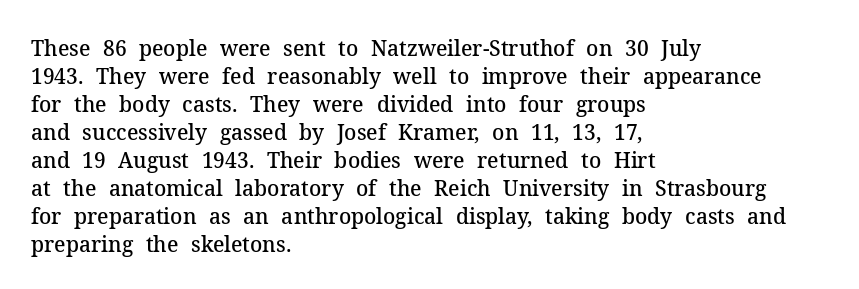
The image shows 21 px text type, upright; set left-aligned, normal line spacing (1.33x), normal letter spacing, not underlined.
